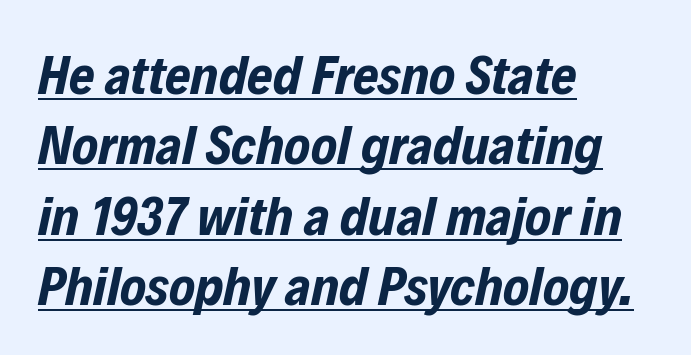
A dark, heavy texture on the line: the type is bold. Successive baselines arrive at the customary interval. You could call the tracking neutral — neither tight nor loose. The axis of the letterforms is tilted away from vertical. The passage shown is typed in a proportional face where columns would drift. Alignment: flush left.
